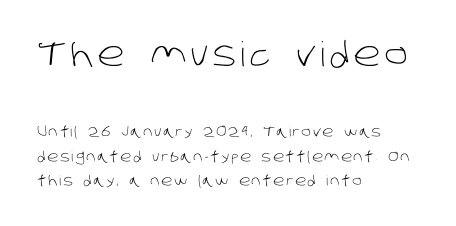
Q: Is the text bold? A: No.
Q: Is the typeface a serif or a sans-serif typeface? A: Sans-serif.
Q: Is the text underlined? A: No.
Q: How is the paragraph aligned? A: Left-aligned.
Q: Which block of text is set in a larger size, the first (top) or the second (bottom)? A: The first (top) one.
Q: Width (condensed, normal, or wide)? A: Normal.
Q: Stroke contrast? A: Low.
Q: x-height? A: Large.
Q: Monospaced? A: No.
